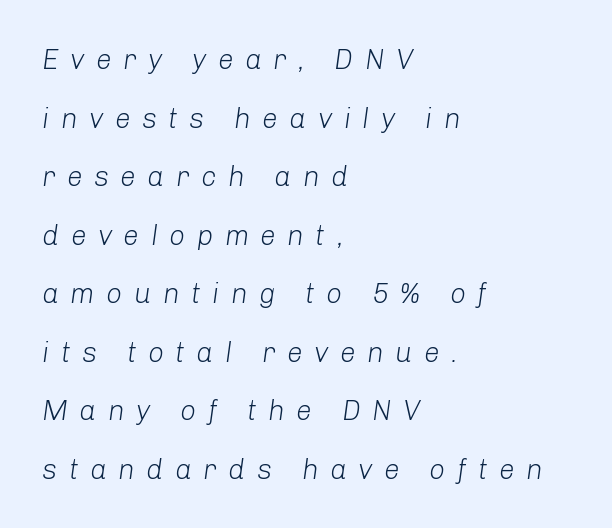
Q: Is the text bold? A: No.
Q: Is the text italic (slanted)? A: Yes, it leans right by about 8 degrees.
Q: Is the text underlined? A: No.
Q: How is the paragraph aligned? A: Left-aligned.
Q: Is the spacing between letters normal or unusually wide? A: Unusually wide.
Q: Is the spacing between lines tight, normal or loose? A: Loose.
Q: Width (condensed, normal, or wide)? A: Normal.
Q: Stroke contrast? A: Low.
Q: x-height? A: Medium.
Q: Monospaced? A: No.
